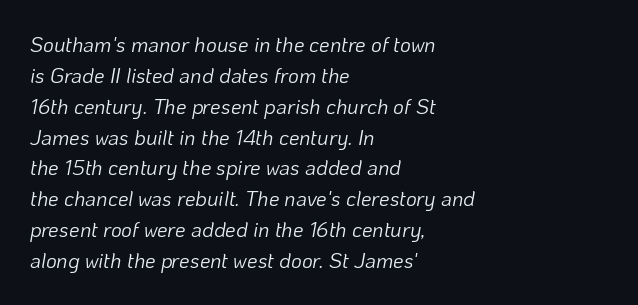
The image shows 21 px text type, italic (leaning right); set left-aligned, normal line spacing (1.47x), normal letter spacing, not underlined.
